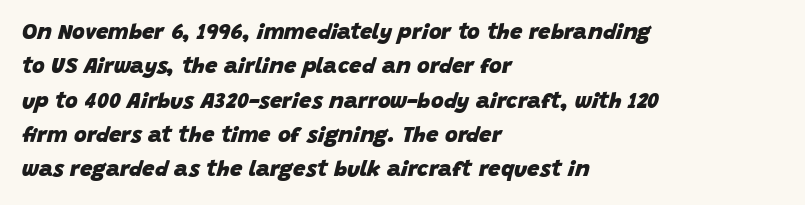
{"italic": "yes", "lean": "right", "slant_degrees": 15, "bold": "yes", "underline": "no", "align": "left", "line_spacing": "normal", "line_spacing_ratio": 1.56, "letter_spacing": "normal", "letter_spacing_em": 0.0, "glyph_px": 22}
